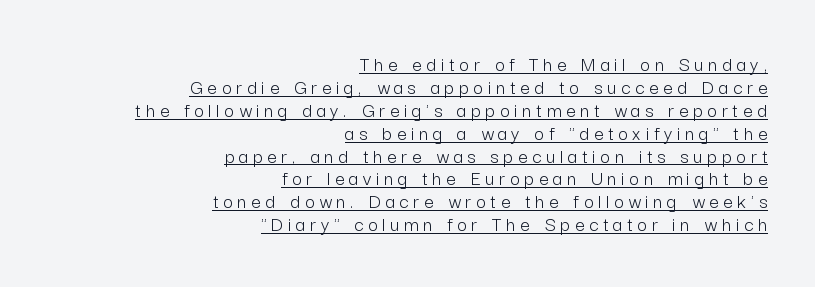
Q: Is the text bold? A: No.
Q: Is the text italic (slanted)? A: No, it is upright.
Q: Is the text underlined? A: Yes.
Q: How is the paragraph aligned? A: Right-aligned.
Q: Is the spacing between letters normal or unusually wide? A: Unusually wide.
Q: Is the spacing between lines tight, normal or loose? A: Tight.
